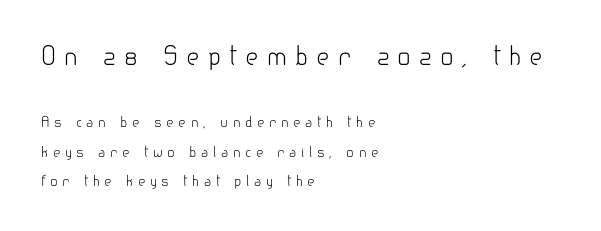
{"italic": "no", "bold": "no", "underline": "no", "align": "left", "line_spacing": "loose", "line_spacing_ratio": 2.12, "letter_spacing": "wide", "letter_spacing_em": 0.33, "larger_block": "first", "size_ratio": 1.79, "glyph_px": 25}
